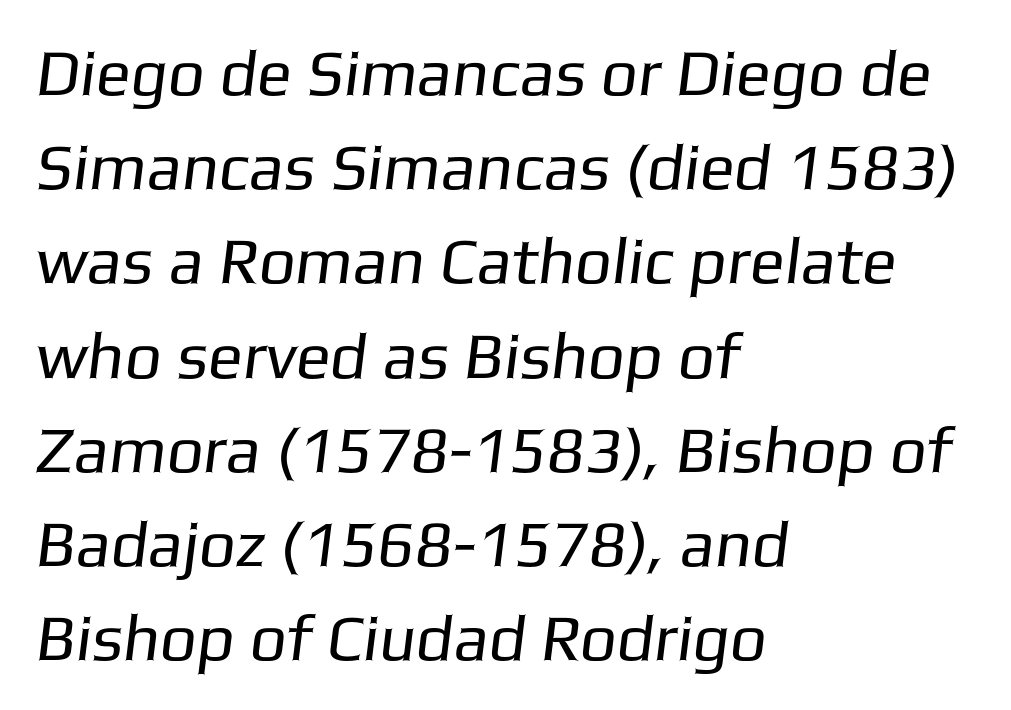
{"serif": "no", "bold": "no", "weight": "regular", "width": "normal", "stroke_contrast": "low", "x_height": "medium", "monospaced": "no", "underline": "no", "align": "left", "line_spacing": "normal", "line_spacing_ratio": 1.45, "letter_spacing": "normal", "letter_spacing_em": 0.0, "glyph_px": 65}
